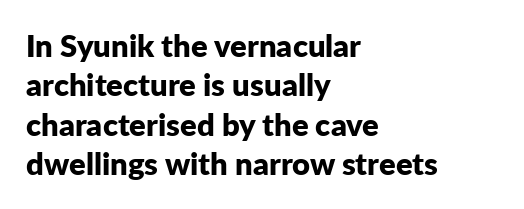
Q: Is the text bold? A: Yes.
Q: Is the text italic (slanted)? A: No, it is upright.
Q: Is the typeface a serif or a sans-serif typeface? A: Sans-serif.
Q: Is the text underlined? A: No.
Q: How is the paragraph aligned? A: Left-aligned.
Q: Is the spacing between letters normal or unusually wide? A: Normal.
Q: Is the spacing between lines tight, normal or loose? A: Normal.
Q: Width (condensed, normal, or wide)? A: Normal.
Q: Stroke contrast? A: Low.
Q: x-height? A: Medium.
Q: Monospaced? A: No.
